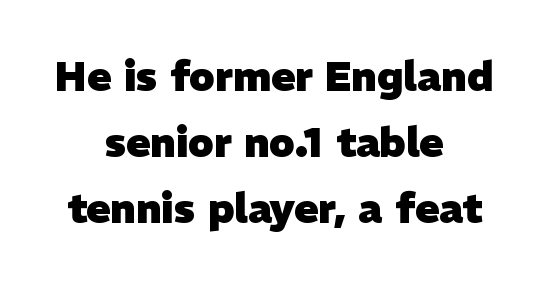
The image shows 40 px heavy sans-serif type; set centered, normal line spacing (1.65x), normal letter spacing, not underlined; low stroke contrast and a medium x-height.
